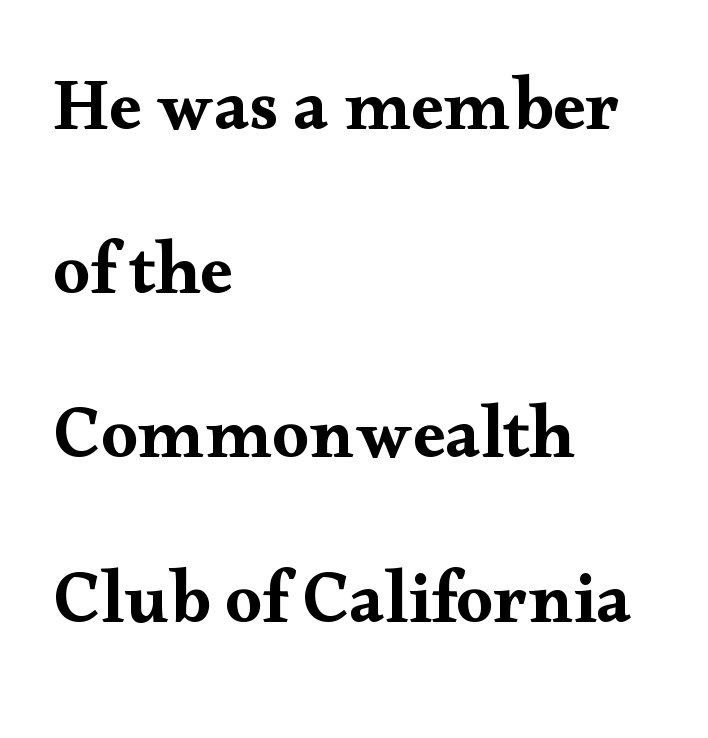
The image shows 73 px wide serif type, upright; set left-aligned, loose line spacing (2.25x), normal letter spacing, not underlined; medium stroke contrast and a small x-height.
